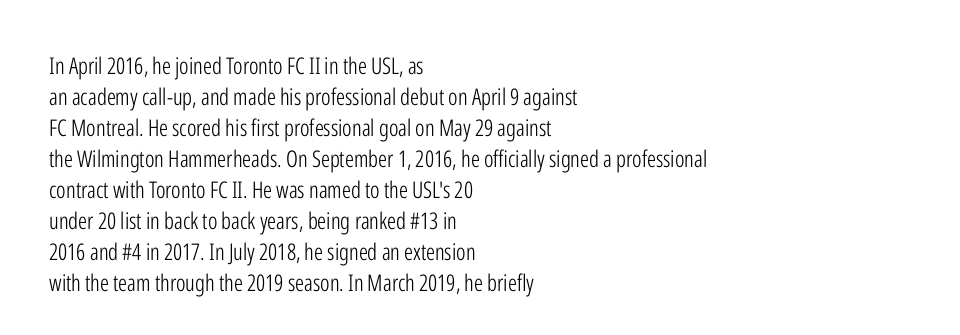
Q: Is the text bold? A: No.
Q: Is the text italic (slanted)? A: No, it is upright.
Q: Is the text underlined? A: No.
Q: How is the paragraph aligned? A: Left-aligned.
Q: Is the spacing between letters normal or unusually wide? A: Normal.
Q: Is the spacing between lines tight, normal or loose? A: Normal.
